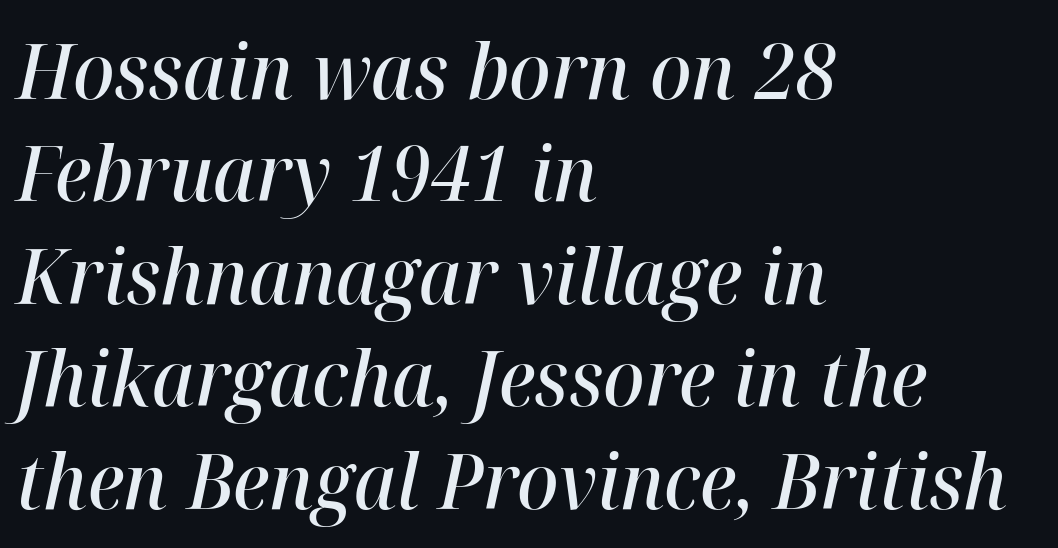
{"italic": "yes", "lean": "right", "slant_degrees": 12, "bold": "semi", "weight": "semibold", "width": "normal", "stroke_contrast": "high", "x_height": "medium", "monospaced": "no", "underline": "no", "align": "left", "line_spacing": "normal", "line_spacing_ratio": 1.33, "letter_spacing": "normal", "letter_spacing_em": 0.0, "glyph_px": 77}
